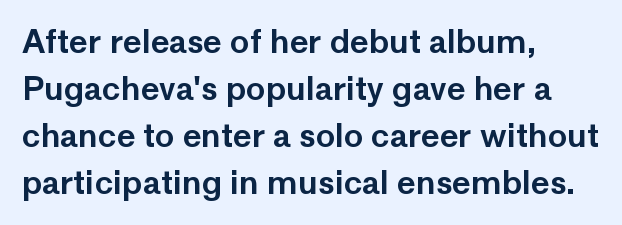
Each word holds together tightly as a unit, with standard inter-letter gaps. Nope, not italic — everything's standing straight. Lines of text with bare space underneath. A typesetter would call this leading conventional body-copy spacing. Stroke terminals: plain, sans-serif. Where is the straight margin? On the left.
